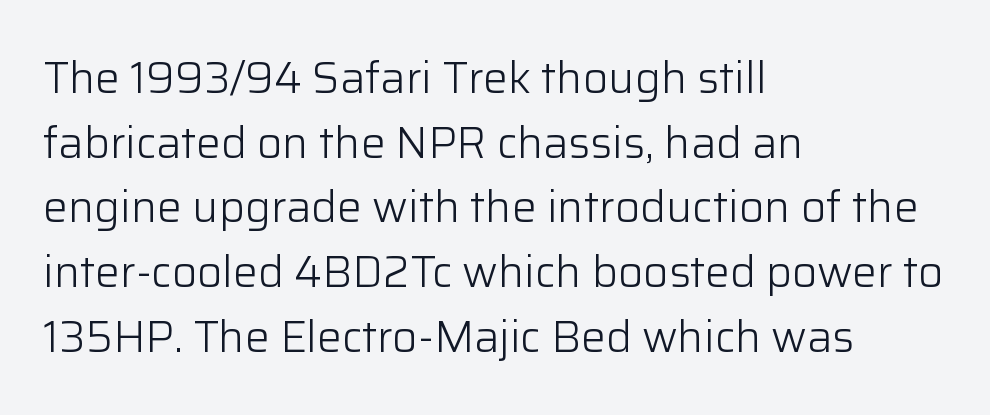
The image shows 44 px light sans-serif type, upright; set left-aligned, normal line spacing (1.47x), normal letter spacing, not underlined; low stroke contrast and a medium x-height.
